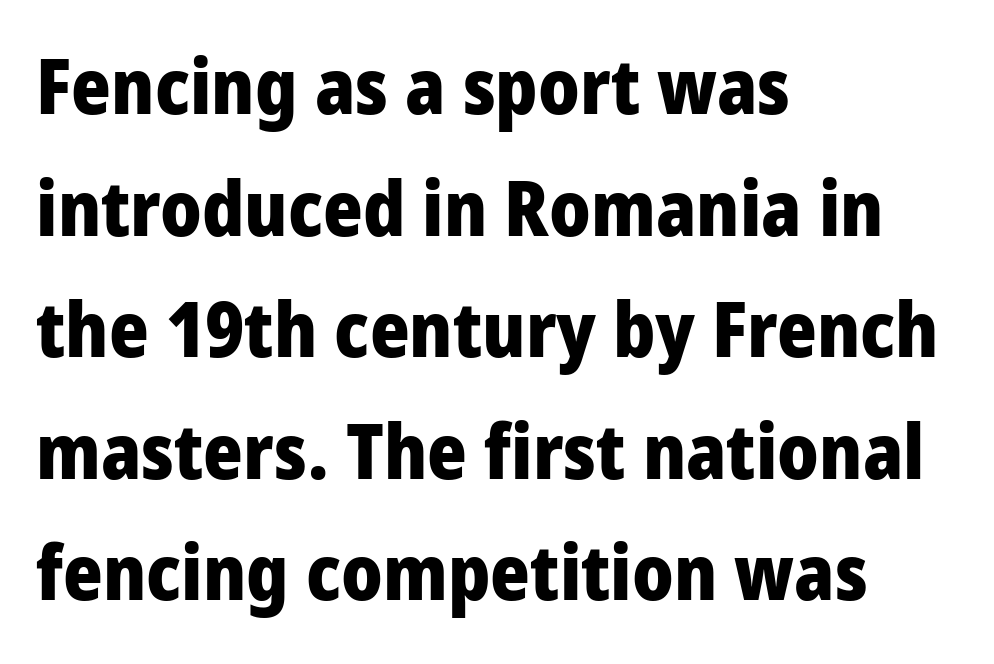
Q: Is the text bold? A: Yes.
Q: Is the text italic (slanted)? A: No, it is upright.
Q: Is the typeface a serif or a sans-serif typeface? A: Sans-serif.
Q: Is the text underlined? A: No.
Q: How is the paragraph aligned? A: Left-aligned.
Q: Is the spacing between letters normal or unusually wide? A: Normal.
Q: Is the spacing between lines tight, normal or loose? A: Normal.
Q: Width (condensed, normal, or wide)? A: Condensed.
Q: Stroke contrast? A: Low.
Q: x-height? A: Large.
Q: Monospaced? A: No.
